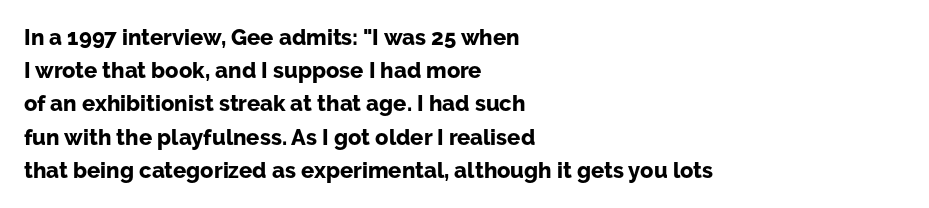
Q: Is the text bold? A: Yes.
Q: Is the text italic (slanted)? A: No, it is upright.
Q: Is the text underlined? A: No.
Q: How is the paragraph aligned? A: Left-aligned.
Q: Is the spacing between letters normal or unusually wide? A: Normal.
Q: Is the spacing between lines tight, normal or loose? A: Normal.
